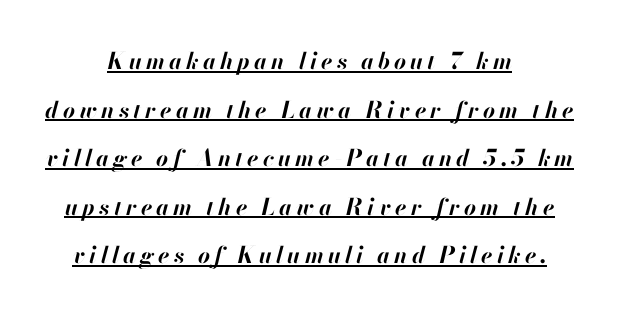
{"italic": "yes", "lean": "right", "slant_degrees": 13, "bold": "yes", "underline": "yes", "align": "center", "line_spacing": "loose", "line_spacing_ratio": 2.11, "glyph_px": 23}
